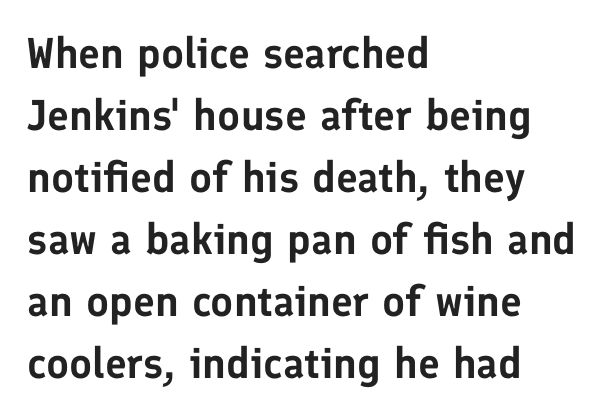
{"serif": "no", "italic": "no", "width": "normal", "stroke_contrast": "low", "x_height": "medium", "monospaced": "no", "underline": "no", "align": "left", "line_spacing": "normal", "line_spacing_ratio": 1.44, "letter_spacing": "normal", "letter_spacing_em": 0.0, "glyph_px": 43}
